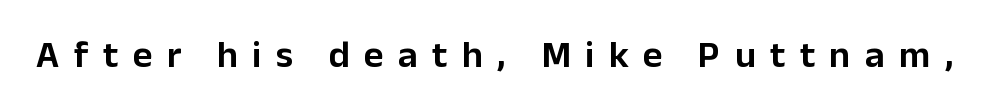
{"serif": "no", "italic": "no", "width": "normal", "stroke_contrast": "low", "x_height": "medium", "monospaced": "no", "underline": "no", "letter_spacing": "wide", "letter_spacing_em": 0.38, "glyph_px": 38}
